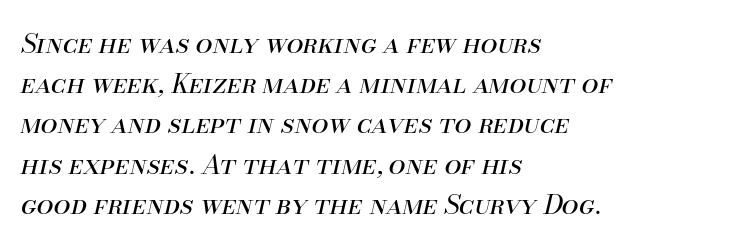
The image shows 27 px text type, italic (leaning right); set left-aligned, normal line spacing (1.49x), normal letter spacing, not underlined.
